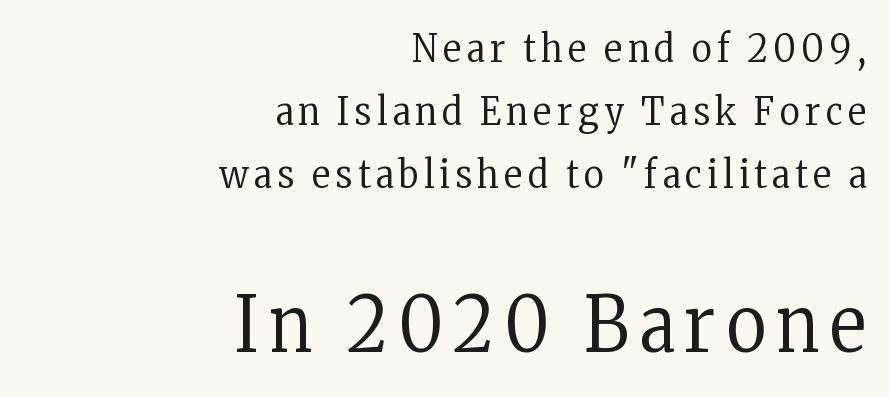
{"serif": "yes", "italic": "no", "bold": "no", "weight": "regular", "width": "condensed", "stroke_contrast": "low", "x_height": "medium", "monospaced": "no", "underline": "no", "align": "right", "line_spacing": "normal", "line_spacing_ratio": 1.62, "larger_block": "second", "size_ratio": 2.0, "glyph_px": 78}
